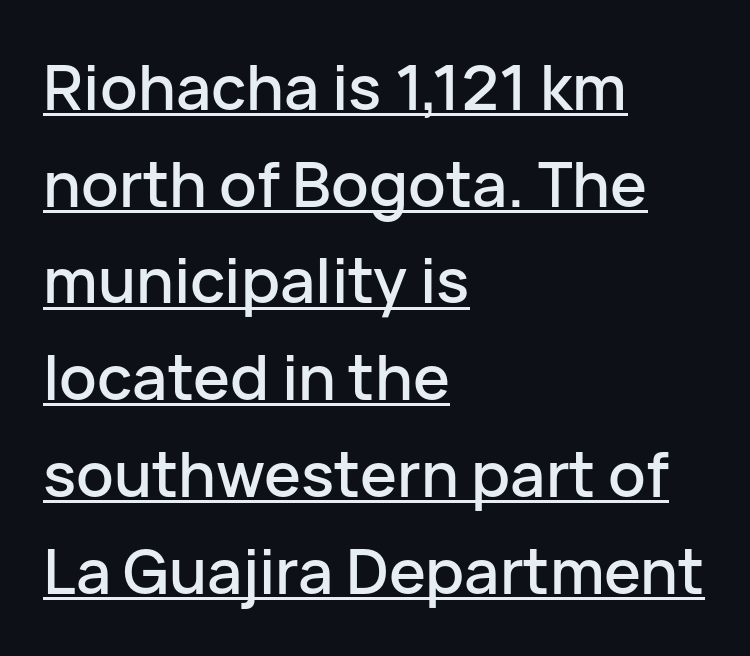
Q: Is the text italic (slanted)? A: No, it is upright.
Q: Is the typeface a serif or a sans-serif typeface? A: Sans-serif.
Q: Is the text underlined? A: Yes.
Q: How is the paragraph aligned? A: Left-aligned.
Q: Is the spacing between letters normal or unusually wide? A: Normal.
Q: Is the spacing between lines tight, normal or loose? A: Normal.
Q: Width (condensed, normal, or wide)? A: Normal.
Q: Stroke contrast? A: Low.
Q: x-height? A: Medium.
Q: Monospaced? A: No.
